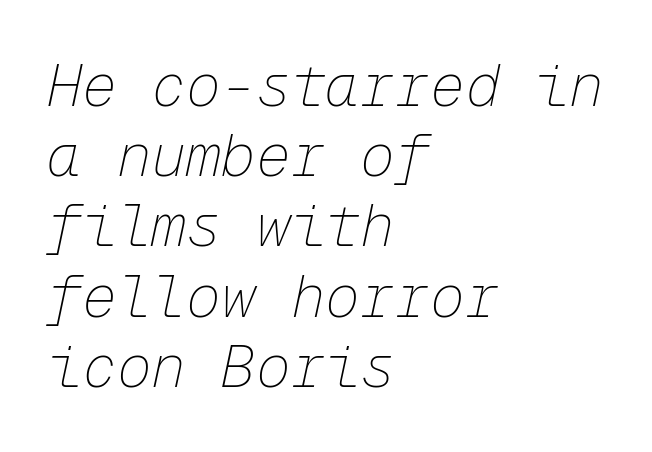
The image shows 58 px thin type, italic (leaning right), monospaced; set left-aligned, line spacing 1.21x, normal letter spacing, not underlined; low stroke contrast and a medium x-height.
